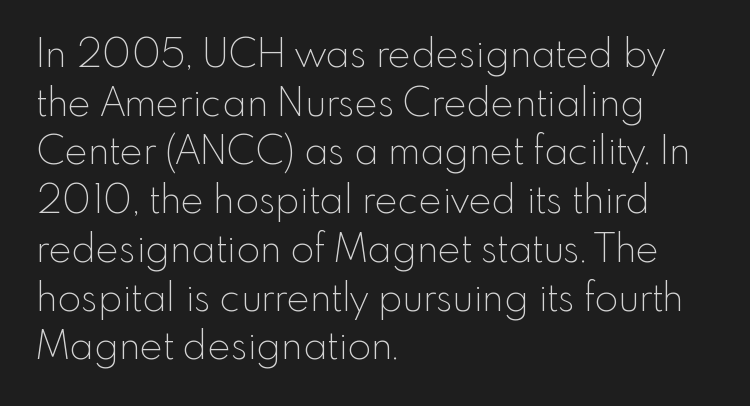
The image shows 39 px thin sans-serif type, upright; set left-aligned, normal line spacing (1.25x), normal letter spacing, not underlined; a small x-height.
